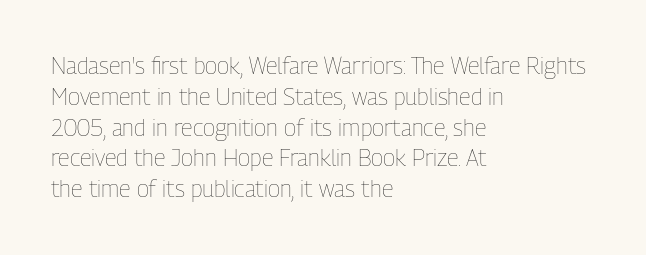
The image shows 23 px text type, upright; set left-aligned, normal line spacing (1.34x), normal letter spacing, not underlined.
